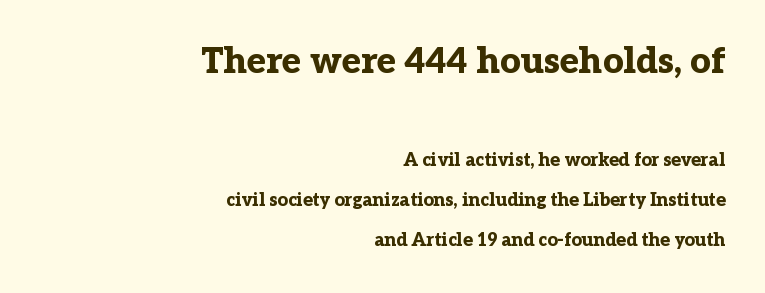
The face used here is proportionally spaced, like ordinary book or web type. Letterform terminals end in serifs throughout the passage. A full-strength bold gives these letters their thick strokes. The typesetter chose a ragged-left arrangement here.
